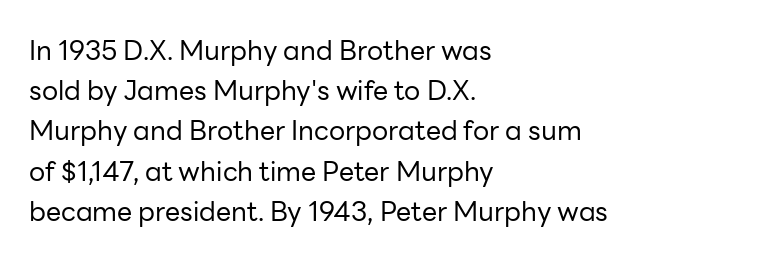
{"italic": "no", "bold": "no", "underline": "no", "align": "left", "line_spacing": "normal", "line_spacing_ratio": 1.49, "letter_spacing": "normal", "letter_spacing_em": 0.0, "glyph_px": 27}
